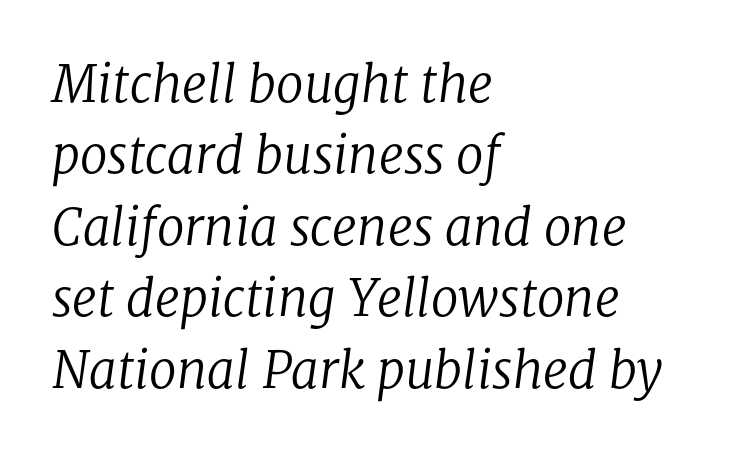
Q: Is the text bold? A: No.
Q: Is the text italic (slanted)? A: Yes, it leans right by about 8 degrees.
Q: Is the typeface a serif or a sans-serif typeface? A: Serif.
Q: Is the text underlined? A: No.
Q: How is the paragraph aligned? A: Left-aligned.
Q: Is the spacing between letters normal or unusually wide? A: Normal.
Q: Is the spacing between lines tight, normal or loose? A: Normal.
Q: Width (condensed, normal, or wide)? A: Normal.
Q: Stroke contrast? A: Low.
Q: x-height? A: Medium.
Q: Monospaced? A: No.
